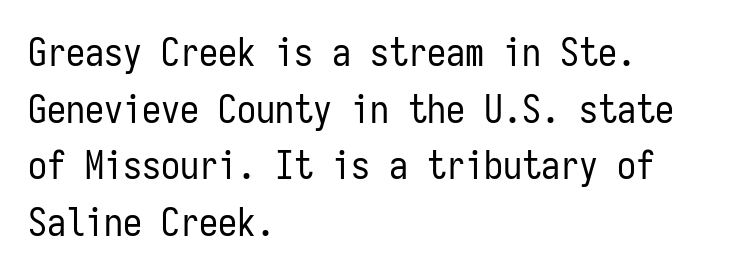
The letters stand straight up with perfectly vertical stems. On a weight scale, this lands at 450 or below. Tracking value appears to be zero — textbook default spacing. This is sans-serif lettering, the kind often seen on screens and signage. Check the space under the baseline: it is left empty.
